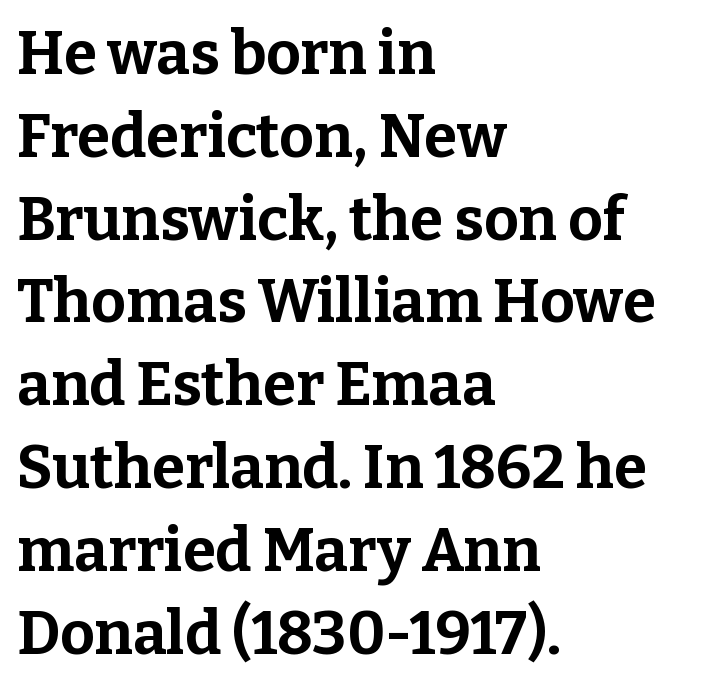
Q: Is the text bold? A: Yes.
Q: Is the text italic (slanted)? A: No, it is upright.
Q: Is the typeface a serif or a sans-serif typeface? A: Serif.
Q: Is the text underlined? A: No.
Q: How is the paragraph aligned? A: Left-aligned.
Q: Is the spacing between letters normal or unusually wide? A: Normal.
Q: Is the spacing between lines tight, normal or loose? A: Normal.
Q: Width (condensed, normal, or wide)? A: Normal.
Q: Stroke contrast? A: Low.
Q: x-height? A: Medium.
Q: Monospaced? A: No.
